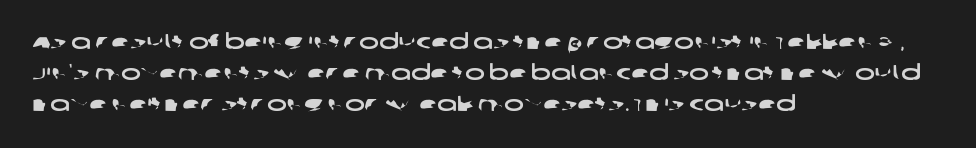
Q: Is the text underlined? A: No.
Q: How is the paragraph aligned? A: Left-aligned.
Q: Is the spacing between letters normal or unusually wide? A: Normal.
Q: Is the spacing between lines tight, normal or loose? A: Normal.
